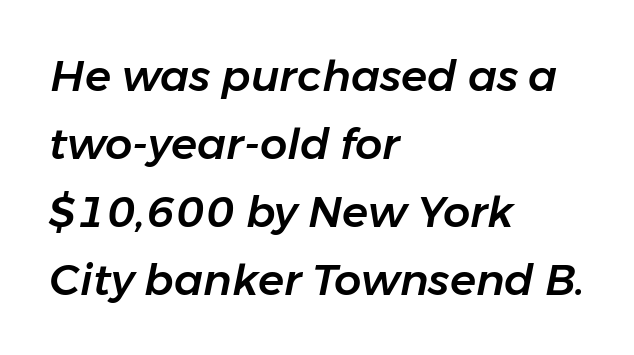
Q: Is the text italic (slanted)? A: Yes, it leans right by about 11 degrees.
Q: Is the text underlined? A: No.
Q: How is the paragraph aligned? A: Left-aligned.
Q: Is the spacing between letters normal or unusually wide? A: Normal.
Q: Is the spacing between lines tight, normal or loose? A: Normal.
Q: Width (condensed, normal, or wide)? A: Normal.
Q: Stroke contrast? A: Low.
Q: x-height? A: Medium.
Q: Monospaced? A: No.
